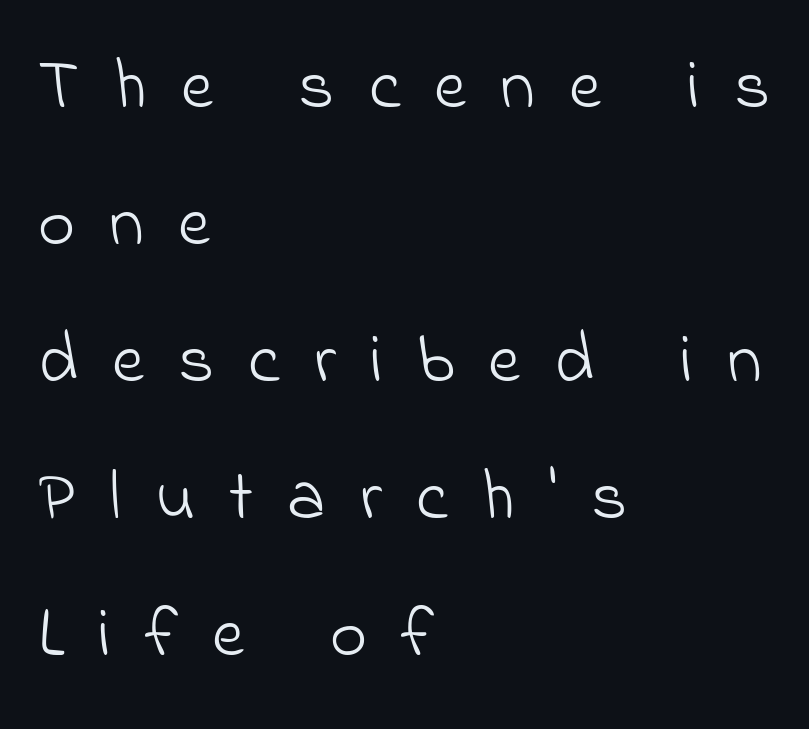
This block would shrink considerably if given ordinary leading; it's expanded now. The area under the type is left untouched. All the whitespace from short lines collects on the right. These lines are composed in type without serifs. The face looks like a standard text weight, possibly lighter. There is plenty of visible air inserted between adjacent glyphs.
